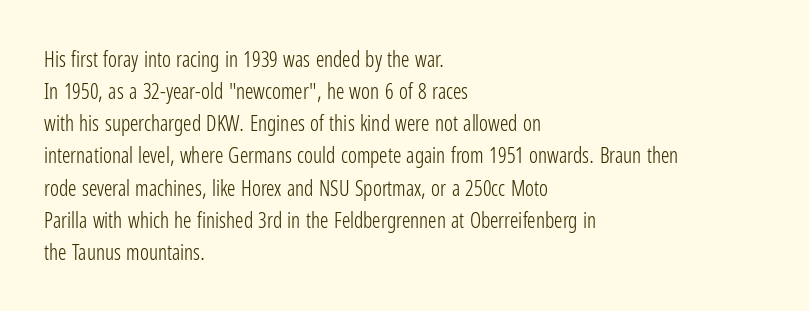
{"italic": "no", "bold": "no", "underline": "no", "align": "left", "line_spacing": "normal", "line_spacing_ratio": 1.53, "letter_spacing": "normal", "letter_spacing_em": 0.0, "glyph_px": 21}
